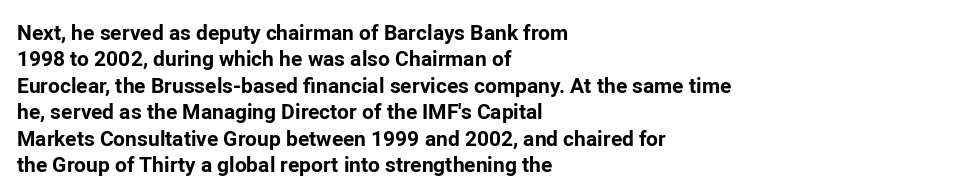
The image shows 21 px bold type, upright; set left-aligned, normal line spacing (1.26x), normal letter spacing, not underlined.
